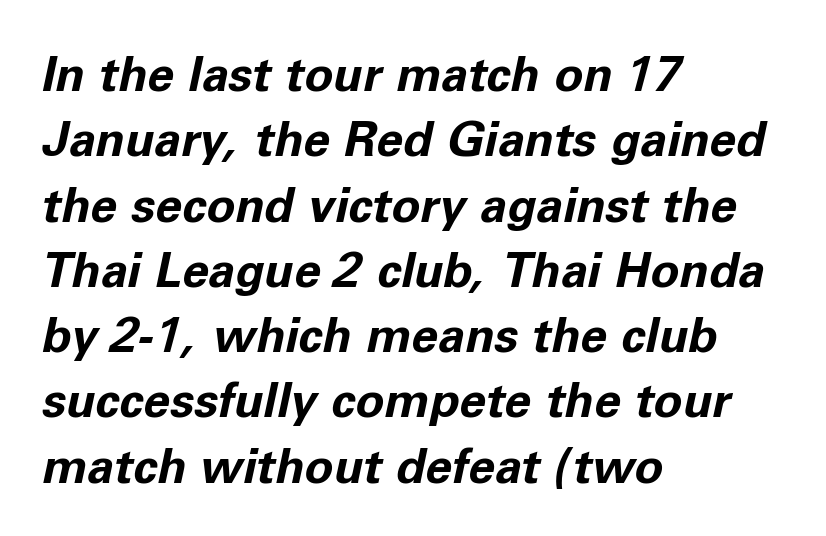
The image shows 48 px bold type, italic (leaning right); set left-aligned, normal line spacing (1.36x), normal letter spacing, not underlined; low stroke contrast and a medium x-height.
